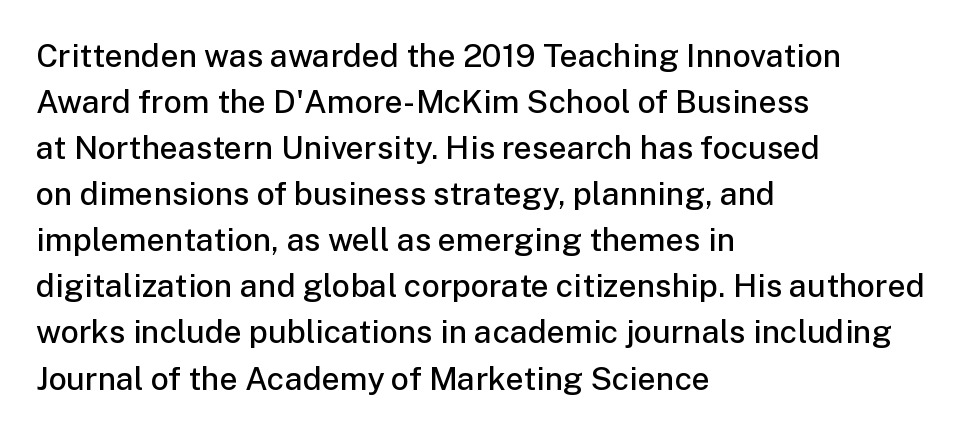
{"serif": "no", "italic": "no", "bold": "semi", "weight": "semibold", "width": "normal", "stroke_contrast": "low", "x_height": "medium", "monospaced": "no", "underline": "no", "align": "left", "line_spacing": "normal", "line_spacing_ratio": 1.44, "letter_spacing": "normal", "letter_spacing_em": 0.0, "glyph_px": 32}
